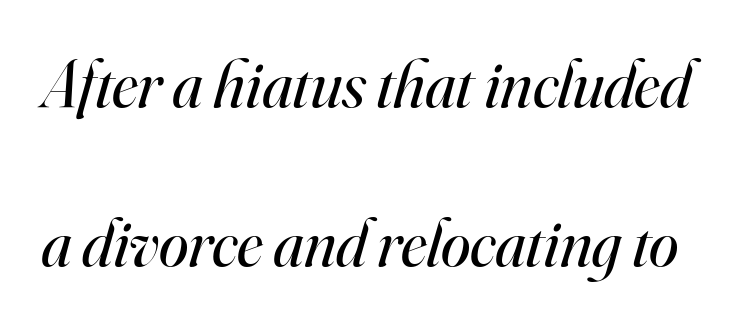
The image shows 67 px regular-weight serif type, italic (leaning right); set loose line spacing (2.38x), normal letter spacing, not underlined; high stroke contrast and a small x-height.
